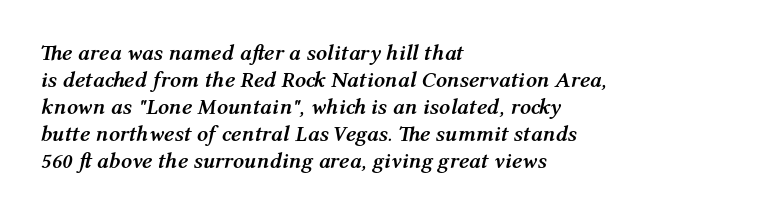
Between one letter and the next there's only the usual sliver of space. A typesetter would mark this as italic. The characters look thick and weighty, a clear bold. Leftover space on each line is placed entirely after the last word. Descender tails drop into unmarked territory.
